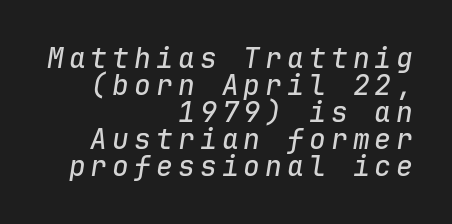
{"italic": "yes", "lean": "right", "slant_degrees": 9, "width": "normal", "stroke_contrast": "low", "x_height": "medium", "monospaced": "yes", "underline": "no", "align": "right", "line_spacing": "tight", "line_spacing_ratio": 0.96, "glyph_px": 28}
